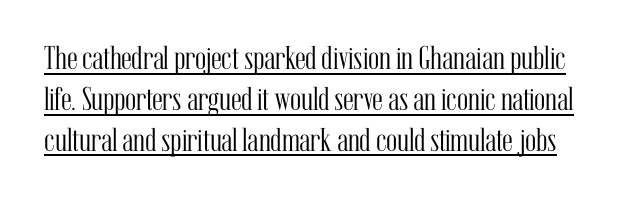
{"serif": "yes", "italic": "no", "bold": "no", "weight": "light", "width": "condensed", "stroke_contrast": "medium", "x_height": "medium", "monospaced": "no", "underline": "yes", "line_spacing_ratio": 1.24, "letter_spacing": "normal", "letter_spacing_em": 0.0, "glyph_px": 33}
